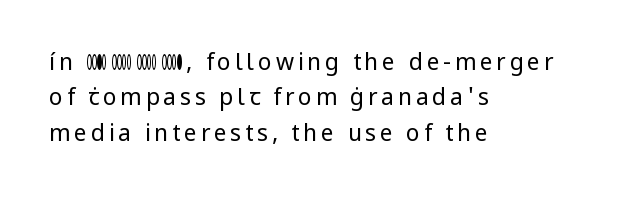
The image shows 23 px text type, upright; set left-aligned, normal line spacing (1.54x), not underlined.
